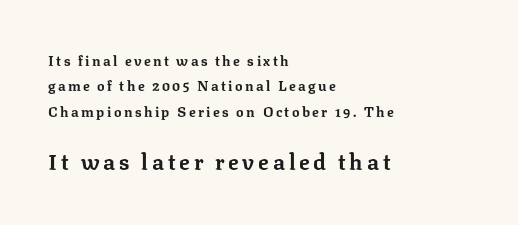
The image shows 22 px bold type, upright; set left-aligned, line spacing 1.81x, not underlined; the second (bottom) block is 1.57x larger.
